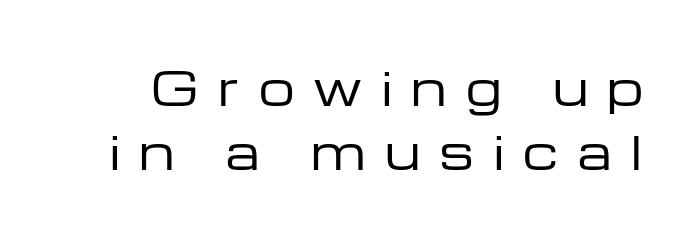
Q: Is the text bold? A: No.
Q: Is the text italic (slanted)? A: No, it is upright.
Q: Is the typeface a serif or a sans-serif typeface? A: Sans-serif.
Q: Is the text underlined? A: No.
Q: Is the spacing between letters normal or unusually wide? A: Unusually wide.
Q: Is the spacing between lines tight, normal or loose? A: Normal.
Q: Width (condensed, normal, or wide)? A: Wide.
Q: Stroke contrast? A: Low.
Q: x-height? A: Medium.
Q: Monospaced? A: No.
